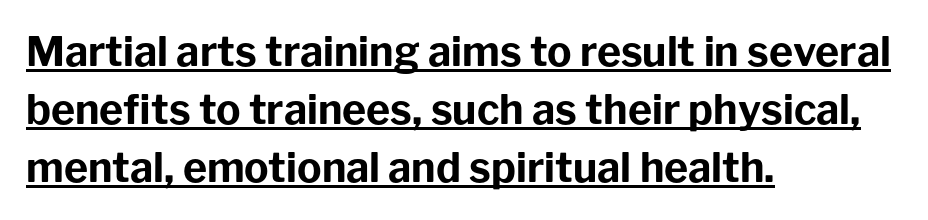
{"serif": "no", "italic": "no", "bold": "yes", "weight": "bold", "width": "normal", "stroke_contrast": "low", "x_height": "medium", "monospaced": "no", "underline": "yes", "align": "left", "line_spacing": "normal", "line_spacing_ratio": 1.42, "letter_spacing": "normal", "letter_spacing_em": 0.0, "glyph_px": 41}
